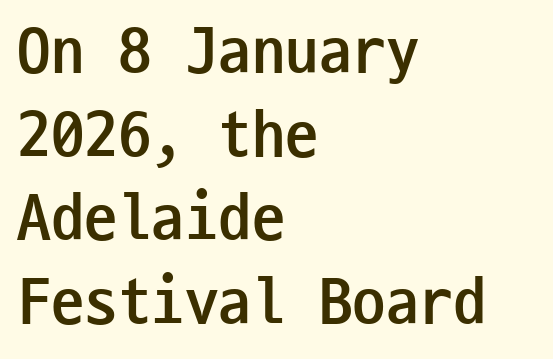
The lines are quadded left. The space beneath each line is pristine and unruled. The gaps between neighbouring characters are ordinary and unremarkable. What's the leading like? Ordinary, nothing unusual. Its strokes are broad and dark, the hallmark of bold type.
